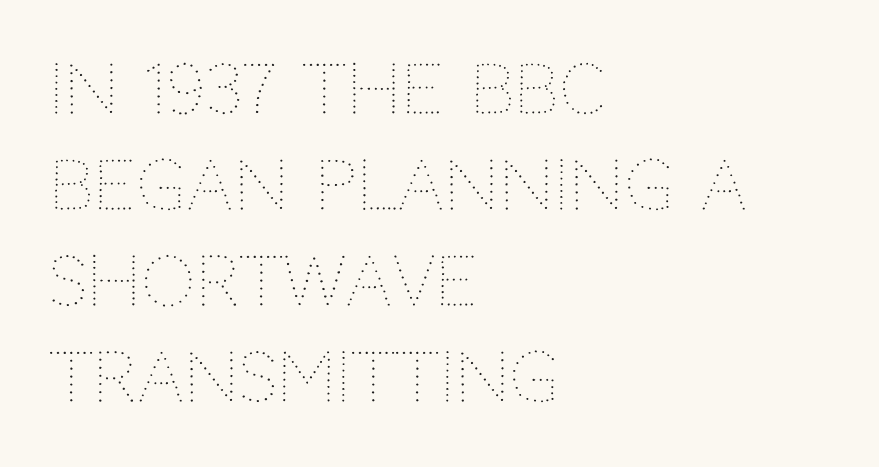
The image shows 68 px thin type, upright; set left-aligned, normal line spacing (1.41x), normal letter spacing, not underlined; medium stroke contrast and a large x-height.
